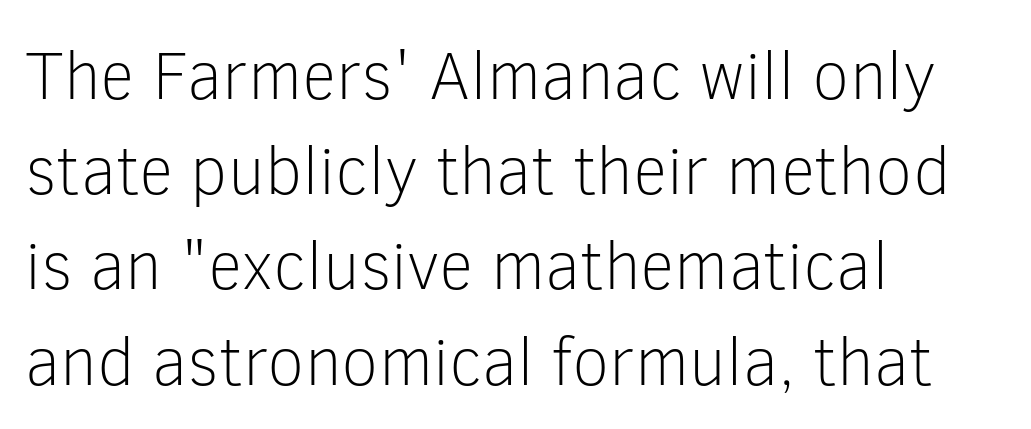
Spacing verdict: proportional, widths tailored to each character. No letter is thick-stroked: the sample isn't bold. Default kerning and tracking; the words read as compact shapes. If you measured baseline to baseline, you'd find a middling distance. Reading down the block, your eye returns to a fixed left position each line. The characters display no serif detailing; their extremities are plain.
